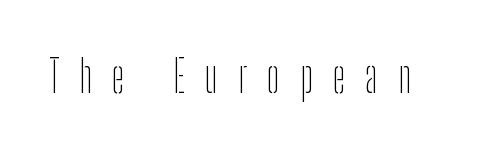
Q: Is the text bold? A: No.
Q: Is the text italic (slanted)? A: No, it is upright.
Q: Is the typeface a serif or a sans-serif typeface? A: Sans-serif.
Q: Is the text underlined? A: No.
Q: Is the spacing between letters normal or unusually wide? A: Unusually wide.
Q: Width (condensed, normal, or wide)? A: Condensed.
Q: Stroke contrast? A: Low.
Q: x-height? A: Medium.
Q: Monospaced? A: No.
